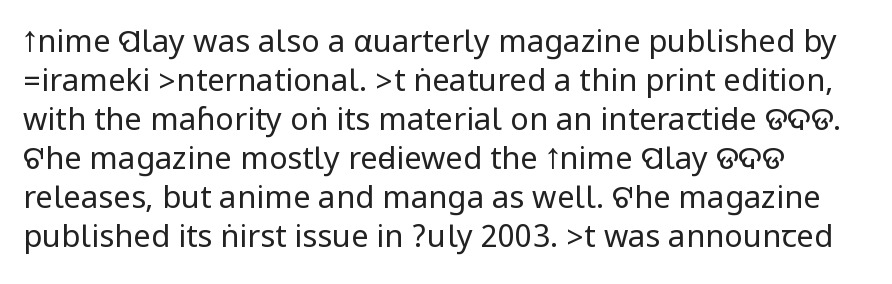
{"serif": "no", "italic": "no", "bold": "no", "weight": "regular", "width": "condensed", "stroke_contrast": "low", "underline": "no", "line_spacing": "normal", "line_spacing_ratio": 1.26, "letter_spacing": "normal", "letter_spacing_em": 0.0, "glyph_px": 31}
